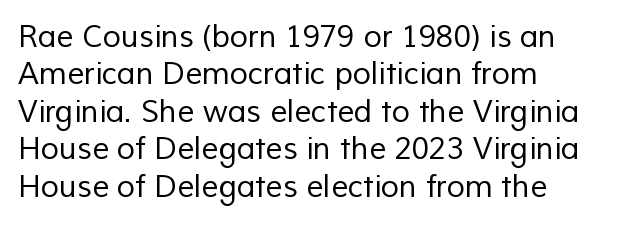
The image shows 30 px regular-weight sans-serif type; set left-aligned, normal line spacing (1.25x), normal letter spacing, not underlined; low stroke contrast and a medium x-height.
